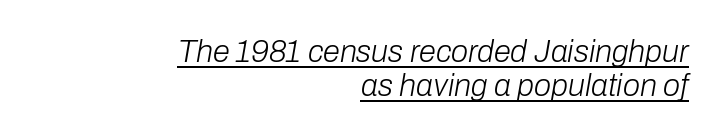
Character widths vary here, with narrow letters taking less room than wide ones. You can see a thin bar hugging the bottom of the glyphs. Cramped leading. Italic? Definitely — the glyphs are oblique.
